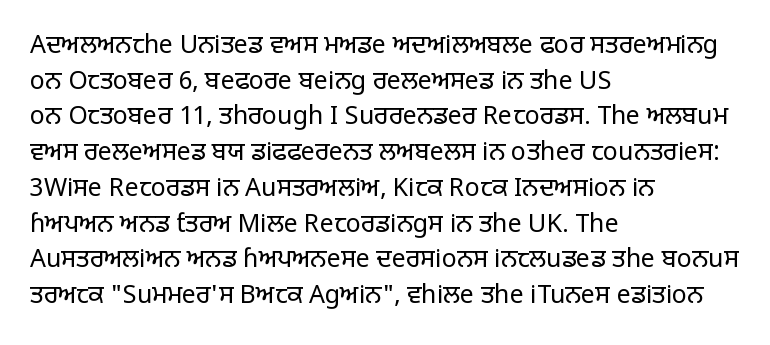
The image shows 25 px text type, upright; set left-aligned, normal line spacing (1.43x), normal letter spacing, not underlined.
